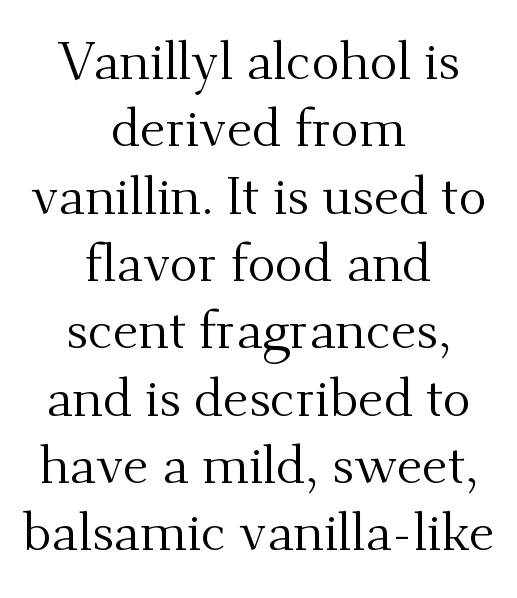
{"serif": "yes", "italic": "no", "bold": "no", "weight": "regular", "width": "normal", "stroke_contrast": "medium", "x_height": "small", "monospaced": "no", "underline": "no", "align": "center", "line_spacing": "normal", "line_spacing_ratio": 1.27, "letter_spacing": "normal", "letter_spacing_em": 0.0, "glyph_px": 53}
